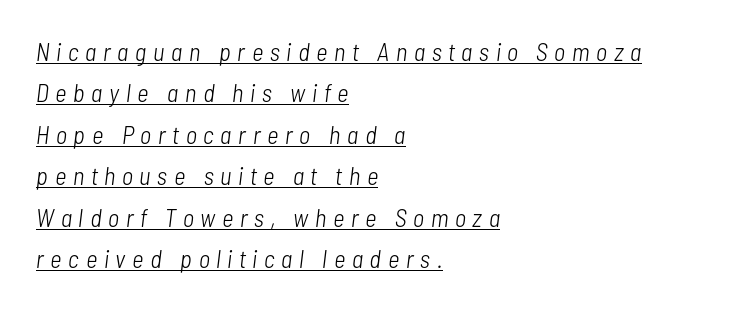
Left-aligned paragraph, ragged on the right. Stroke thickness stays within the range of a standard reading face or lighter. Yep, that's italic — everything's leaning. How are the letters spaced? Widely, with obvious added tracking.
